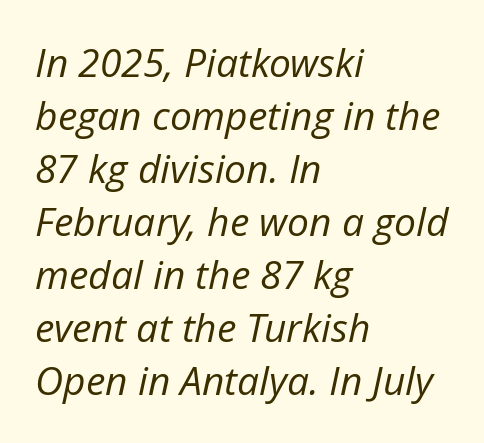
The image shows 39 px regular-weight type, italic (leaning right); set left-aligned, normal line spacing (1.36x), normal letter spacing, not underlined; low stroke contrast and a medium x-height.
